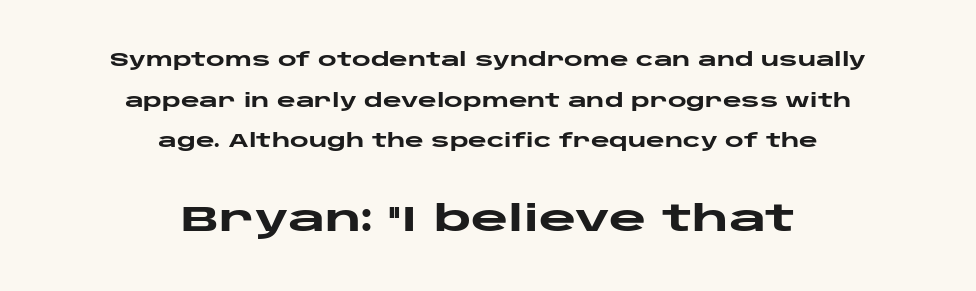
Q: Is the text bold? A: Yes.
Q: Is the text italic (slanted)? A: No, it is upright.
Q: Is the typeface a serif or a sans-serif typeface? A: Sans-serif.
Q: Is the text underlined? A: No.
Q: How is the paragraph aligned? A: Centered.
Q: Is the spacing between letters normal or unusually wide? A: Normal.
Q: Is the spacing between lines tight, normal or loose? A: Loose.
Q: Which block of text is set in a larger size, the first (top) or the second (bottom)? A: The second (bottom) one.
Q: Width (condensed, normal, or wide)? A: Wide.
Q: Stroke contrast? A: Low.
Q: x-height? A: Large.
Q: Monospaced? A: No.
